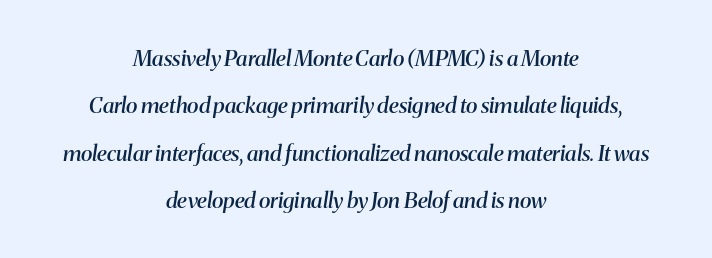
The text block is weighted toward neither margin, spreading evenly from the middle. Students, observe: this is what heavily led, spacious text looks like. Here the glyphs are tracked normally, forming tight word shapes. The space directly below the letters is spotless. Set as a demibold, roughly 600 on the weight scale.
